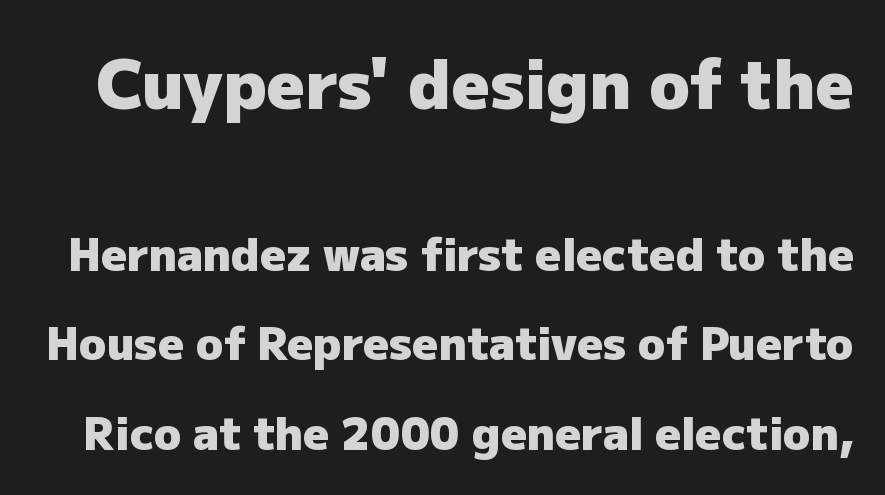
{"serif": "no", "italic": "no", "bold": "yes", "weight": "heavy", "width": "normal", "stroke_contrast": "low", "x_height": "medium", "monospaced": "no", "underline": "no", "line_spacing": "loose", "line_spacing_ratio": 1.99, "letter_spacing": "normal", "letter_spacing_em": 0.0, "larger_block": "first", "size_ratio": 1.49, "glyph_px": 67}
